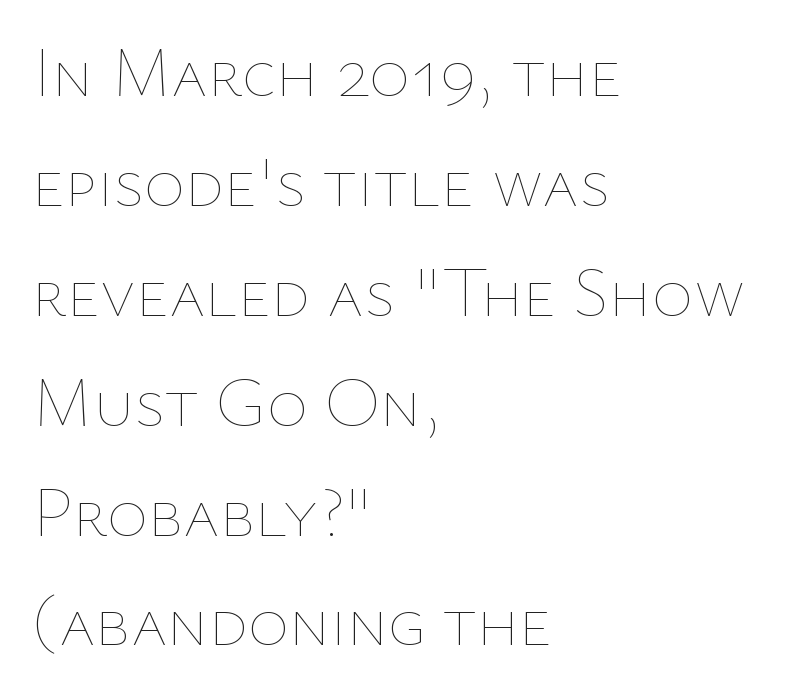
The space beneath each line is pristine and unruled. The gaps between neighbouring characters are ordinary and unremarkable. Each letter keeps its own natural width here, so spacing adapts to shape. Ordinary non-slanted type is in use. Heft: none added — not bold. How would I describe the line gaps? Plain and ordinary.
